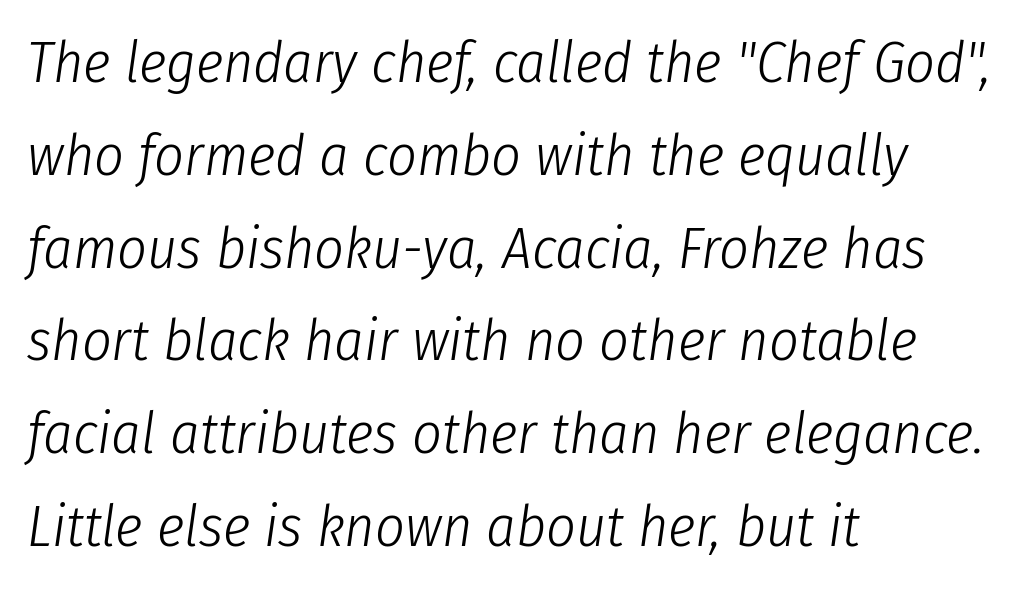
Q: Is the text bold? A: No.
Q: Is the text italic (slanted)? A: Yes, it leans right by about 8 degrees.
Q: Is the text underlined? A: No.
Q: How is the paragraph aligned? A: Left-aligned.
Q: Is the spacing between letters normal or unusually wide? A: Normal.
Q: Is the spacing between lines tight, normal or loose? A: Normal.
Q: Width (condensed, normal, or wide)? A: Condensed.
Q: Stroke contrast? A: Low.
Q: x-height? A: Medium.
Q: Monospaced? A: No.
